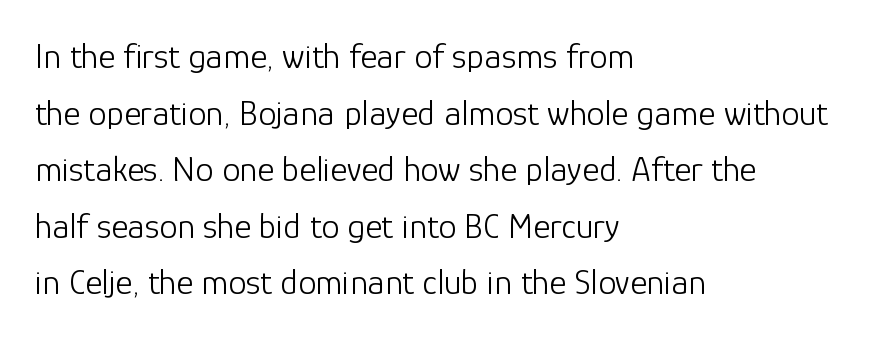
Tracking value appears to be zero — textbook default spacing. The passage shown is typed in a proportional face where columns would drift. The rag falls on the right side of this text block. Typographically, this falls in the sans-serif category.
